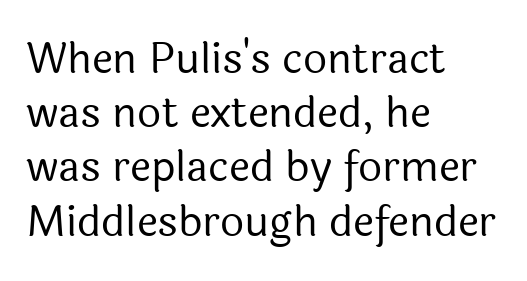
The image shows 42 px regular-weight sans-serif type, upright; set left-aligned, normal line spacing (1.29x), normal letter spacing, not underlined; a medium x-height.
